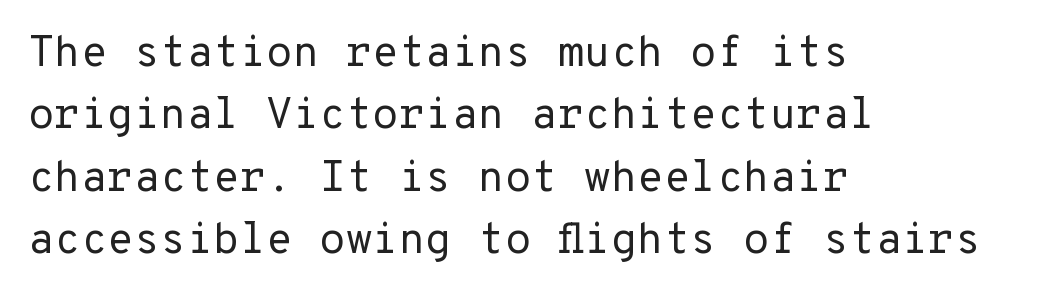
This reads as an unemphasized weight, regular at the heaviest. Every character here occupies the same horizontal width, giving the sample a typewriter-like rhythm. Characters follow at the spacing the type designer built in. Does the leading feel generous? No, just average. Posture: upright roman. I'd call this a sans setting — the letters go barefoot.
